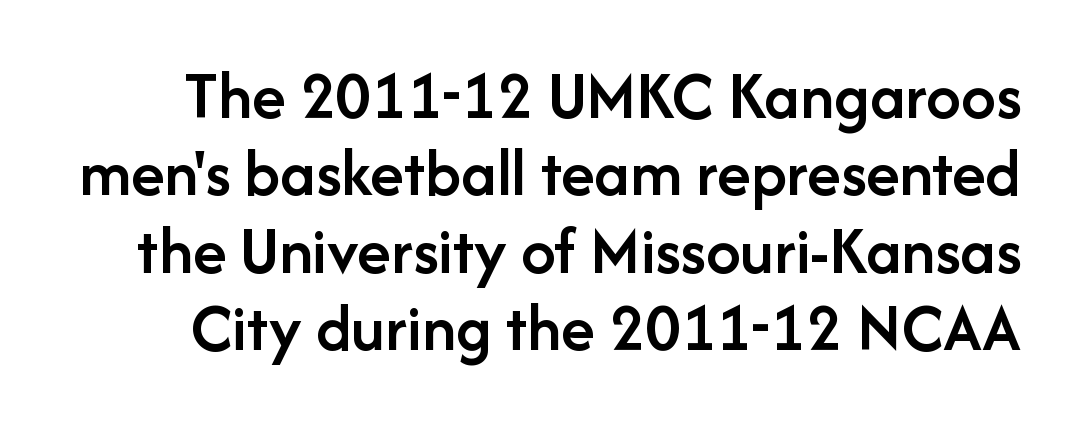
Q: Is the text bold? A: Semi-bold.
Q: Is the text italic (slanted)? A: No, it is upright.
Q: Is the typeface a serif or a sans-serif typeface? A: Sans-serif.
Q: Is the text underlined? A: No.
Q: Is the spacing between letters normal or unusually wide? A: Normal.
Q: Is the spacing between lines tight, normal or loose? A: Tight.
Q: Width (condensed, normal, or wide)? A: Normal.
Q: Stroke contrast? A: Low.
Q: x-height? A: Medium.
Q: Monospaced? A: No.
